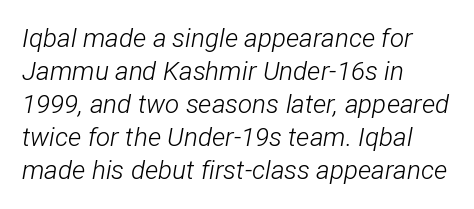
Ink coverage per letter is moderate at most. The rendering uses a moderate line-height, typical for paragraphs. The gap between lines stays unmarked. This rendering uses left alignment, leaving the right contour irregular. Here the glyphs are tracked normally, forming tight word shapes.
